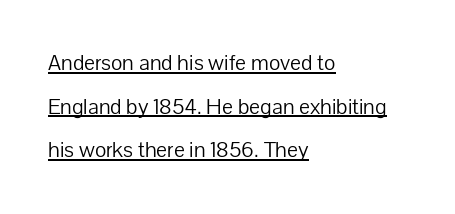
The image shows 23 px text type, upright; set left-aligned, loose line spacing (1.9x), normal letter spacing, underlined.
